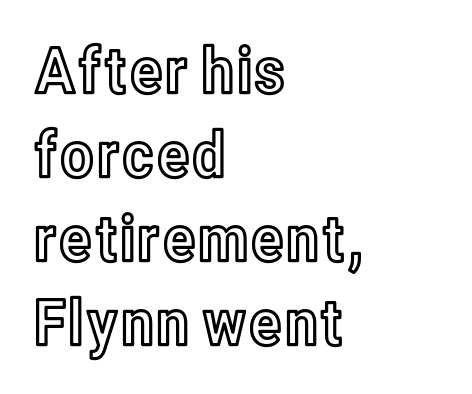
{"italic": "no", "width": "condensed", "x_height": "medium", "monospaced": "no", "underline": "no", "align": "left", "line_spacing": "normal", "line_spacing_ratio": 1.31, "letter_spacing": "normal", "letter_spacing_em": 0.0, "glyph_px": 64}
